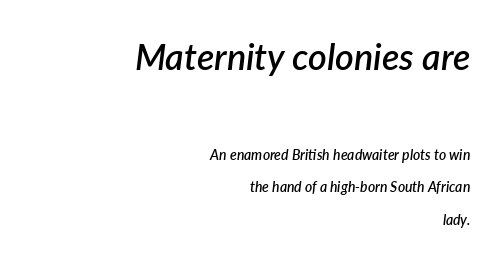
{"italic": "yes", "lean": "right", "slant_degrees": 7, "bold": "semi", "weight": "semibold", "width": "normal", "stroke_contrast": "low", "x_height": "medium", "monospaced": "no", "underline": "no", "align": "right", "line_spacing": "loose", "line_spacing_ratio": 2.31, "letter_spacing": "normal", "letter_spacing_em": 0.0, "larger_block": "first", "size_ratio": 2.57, "glyph_px": 36}
